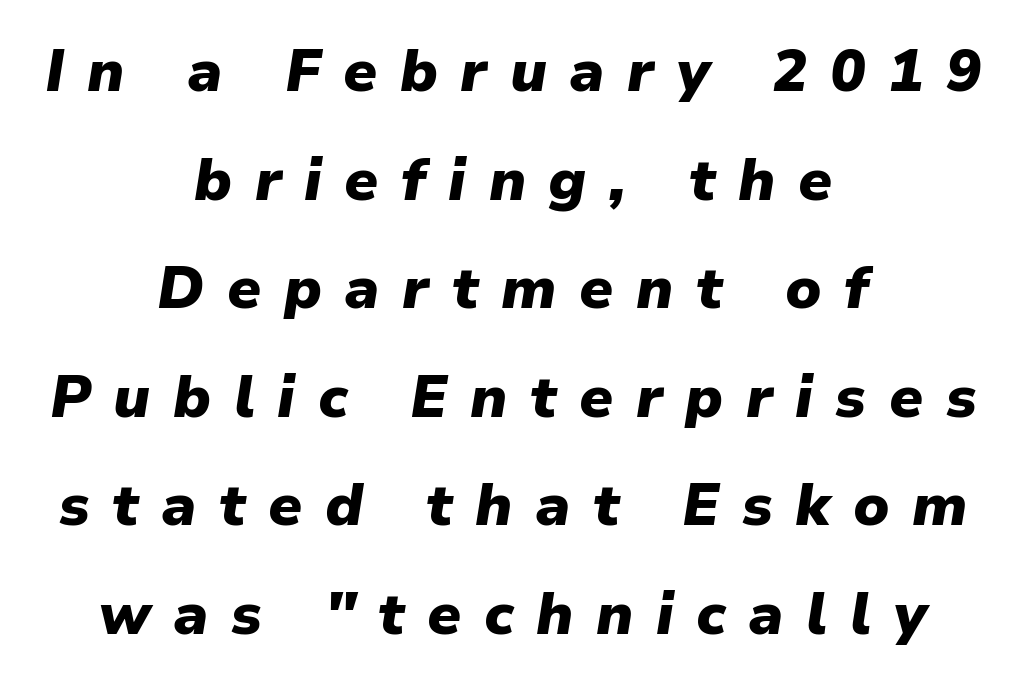
{"italic": "yes", "lean": "right", "slant_degrees": 9, "bold": "yes", "weight": "heavy", "width": "normal", "stroke_contrast": "low", "x_height": "medium", "monospaced": "no", "underline": "no", "align": "center", "line_spacing_ratio": 1.84, "letter_spacing": "wide", "letter_spacing_em": 0.38, "glyph_px": 59}
